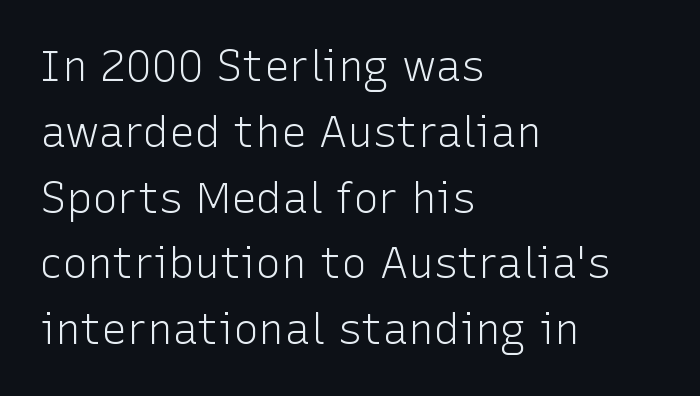
The image shows 43 px light sans-serif type, upright; set left-aligned, normal line spacing (1.53x), normal letter spacing, not underlined; low stroke contrast and a medium x-height.
